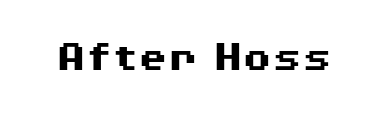
{"serif": "no", "italic": "no", "bold": "yes", "weight": "heavy", "width": "wide", "stroke_contrast": "medium", "x_height": "medium", "monospaced": "no", "underline": "no", "letter_spacing": "normal", "letter_spacing_em": 0.0, "glyph_px": 43}
